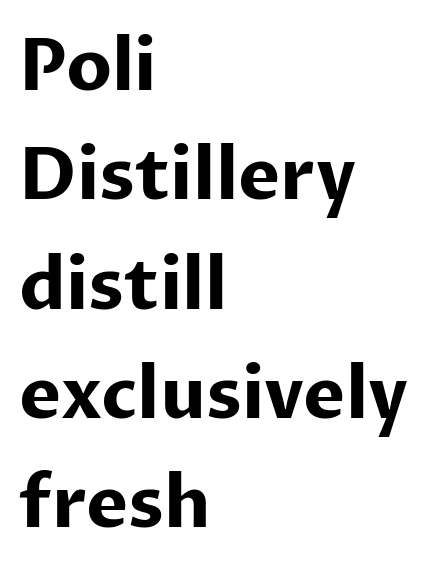
Glyph-to-glyph distance matches everyday printed text. Layout note: lines flush left. Typographically, this falls in the sans-serif category. The rows are spaced the way most documents space them. Each letter keeps its own natural width here, so spacing adapts to shape. Plenty of ink on the page — the face is bold.
